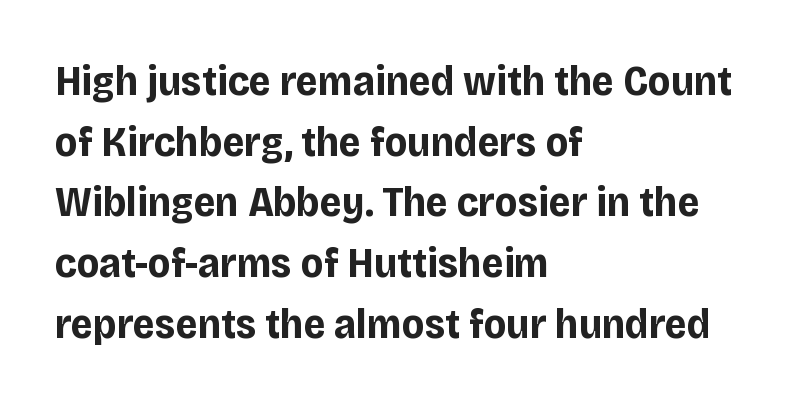
{"serif": "no", "italic": "no", "bold": "yes", "weight": "bold", "width": "normal", "stroke_contrast": "low", "x_height": "large", "monospaced": "no", "underline": "no", "align": "left", "line_spacing": "normal", "line_spacing_ratio": 1.41, "letter_spacing": "normal", "letter_spacing_em": 0.0, "glyph_px": 43}
